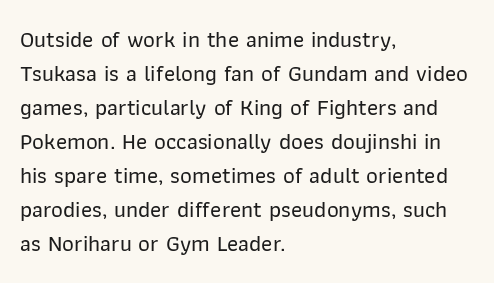
The image shows 23 px text type, upright; set left-aligned, normal line spacing (1.48x), normal letter spacing, not underlined.
